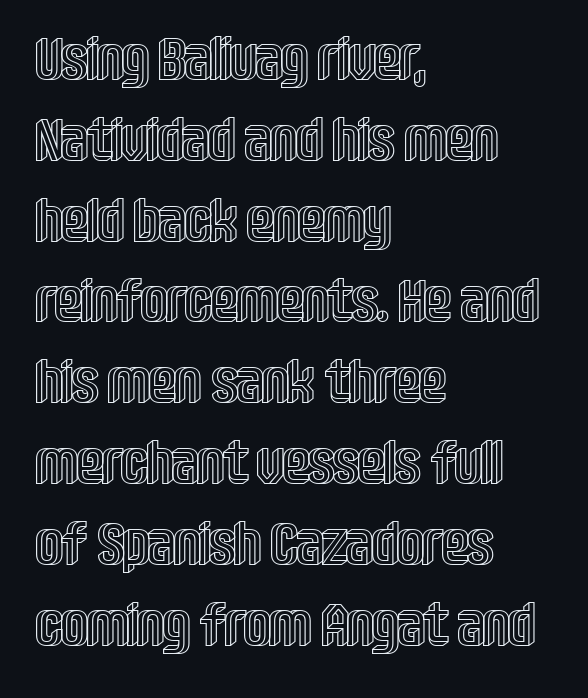
Q: Is the text italic (slanted)? A: No, it is upright.
Q: Is the text underlined? A: No.
Q: How is the paragraph aligned? A: Left-aligned.
Q: Is the spacing between letters normal or unusually wide? A: Normal.
Q: Is the spacing between lines tight, normal or loose? A: Normal.
Q: Width (condensed, normal, or wide)? A: Condensed.
Q: x-height? A: Large.
Q: Monospaced? A: No.
